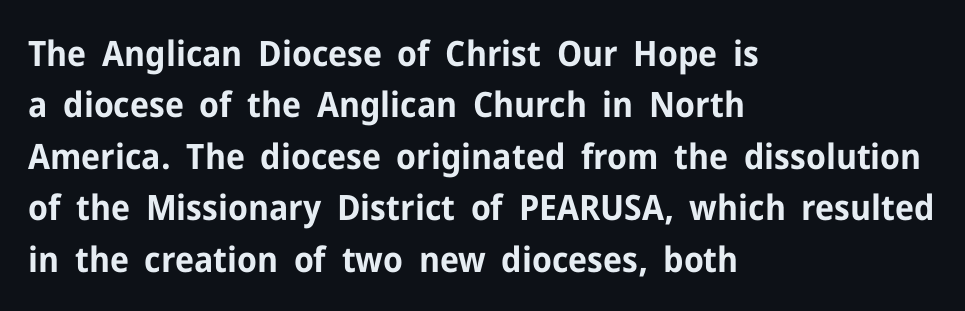
The image shows 35 px bold sans-serif type, upright; set left-aligned, normal line spacing (1.47x), normal letter spacing, not underlined; low stroke contrast and a medium x-height.
